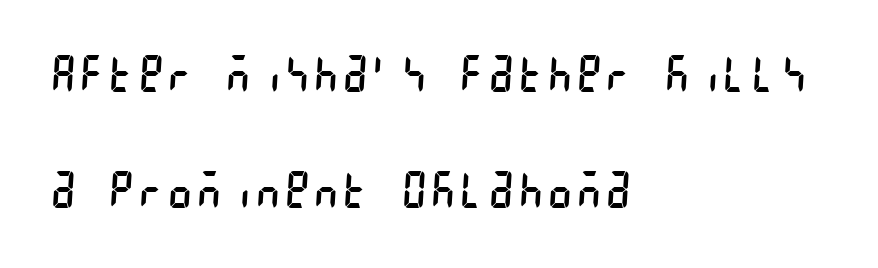
{"serif": "no", "bold": "no", "weight": "regular", "width": "condensed", "stroke_contrast": "low", "x_height": "large", "underline": "no", "align": "left", "line_spacing": "loose", "line_spacing_ratio": 2.41, "glyph_px": 48}
